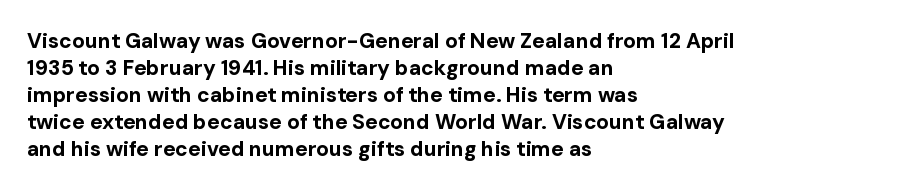
The image shows 21 px bold type, upright; set left-aligned, normal line spacing (1.29x), normal letter spacing, not underlined.
